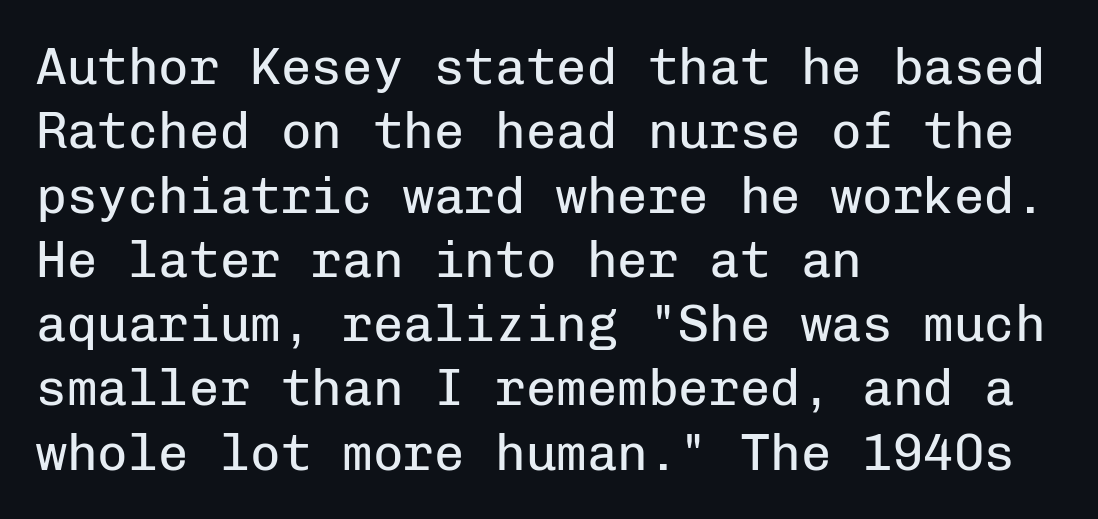
Alignment: flush left. Rule under the text: the space is simply empty. The letters stand upright; this is a roman face. Summary of weight: not heavy and not bold. You could count columns in this text — the font is strictly monospaced. The characters display no serif detailing; their extremities are plain.
